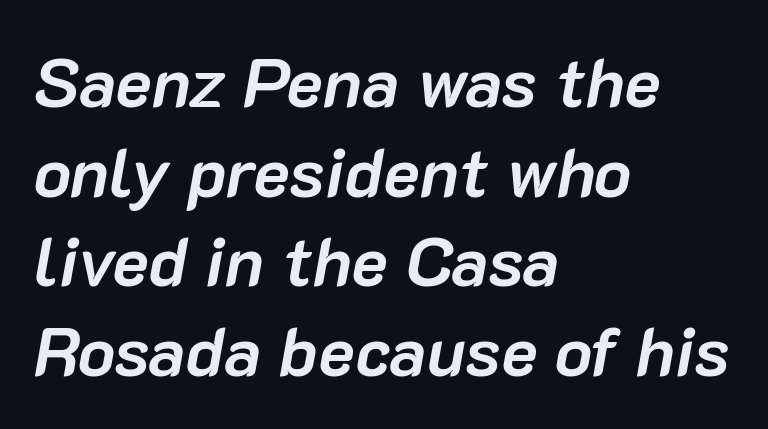
Q: Is the text bold? A: Yes.
Q: Is the text italic (slanted)? A: Yes, it leans right by about 10 degrees.
Q: Is the text underlined? A: No.
Q: How is the paragraph aligned? A: Left-aligned.
Q: Is the spacing between letters normal or unusually wide? A: Normal.
Q: Is the spacing between lines tight, normal or loose? A: Normal.
Q: Width (condensed, normal, or wide)? A: Normal.
Q: Stroke contrast? A: Low.
Q: x-height? A: Medium.
Q: Monospaced? A: No.
